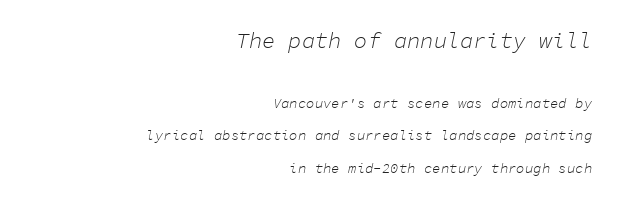
Alignment: flush right. Widely set lines give the paragraph a tall, airy silhouette. Every character sits at an angle, as italics do. Letters rest on an invisible, unmarked baseline.
